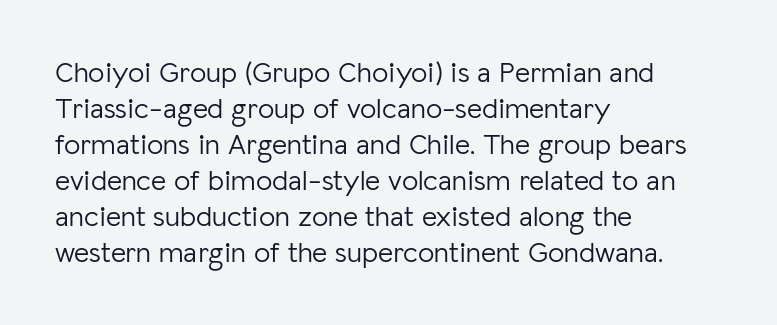
{"serif": "no", "italic": "no", "bold": "no", "weight": "light", "width": "normal", "stroke_contrast": "low", "x_height": "medium", "monospaced": "no", "underline": "no", "align": "left", "line_spacing_ratio": 1.24, "letter_spacing": "normal", "letter_spacing_em": 0.0, "glyph_px": 29}
